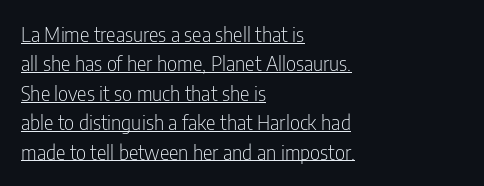
The font sits on the lighter half of the weight spectrum, regular included. Standard letterfit; no display-style spreading of the glyphs. A baseline rule has been typeset under these characters. Tall strokes in this sample are plumb rather than angled.
